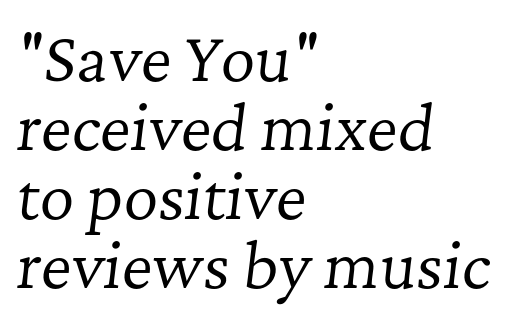
The image shows 60 px regular-weight serif type, italic (leaning right); set left-aligned, tight line spacing (1.15x), normal letter spacing, not underlined; low stroke contrast and a medium x-height.
